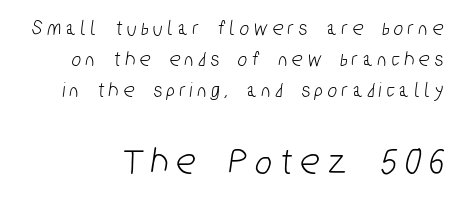
The image shows 39 px condensed sans-serif type; set normal line spacing (1.42x), unusually wide letter spacing (+0.23 em), not underlined; the second (bottom) block is 1.77x larger; low stroke contrast and a medium x-height.
